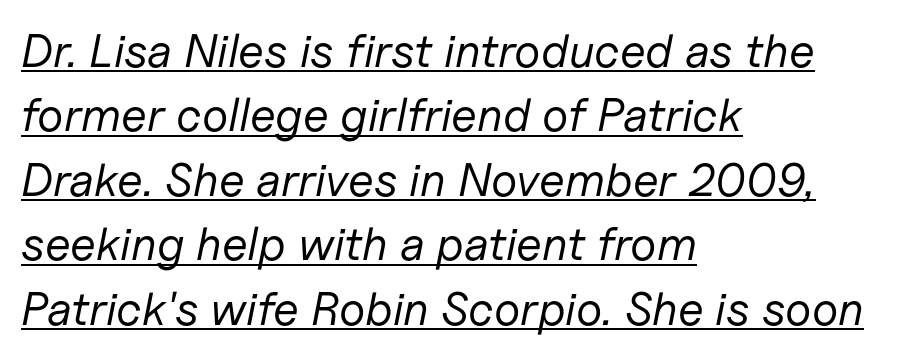
The image shows 47 px regular-weight type, italic (leaning right); set left-aligned, normal line spacing (1.37x), normal letter spacing, underlined; low stroke contrast and a medium x-height.
